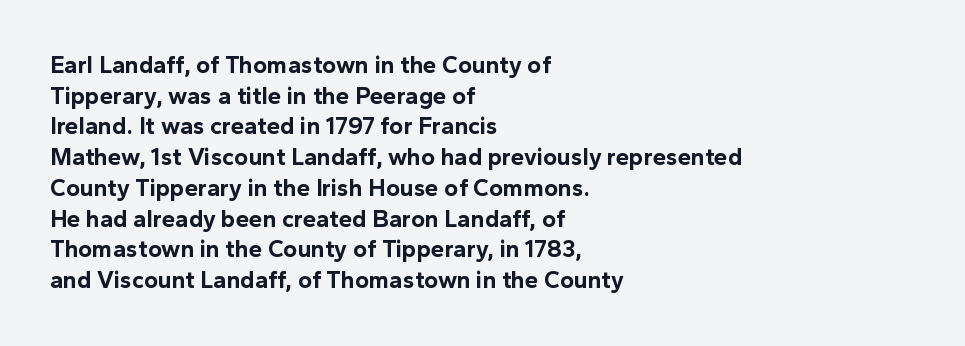
Q: Is the text bold? A: Yes.
Q: Is the text italic (slanted)? A: No, it is upright.
Q: Is the text underlined? A: No.
Q: How is the paragraph aligned? A: Left-aligned.
Q: Is the spacing between letters normal or unusually wide? A: Normal.
Q: Is the spacing between lines tight, normal or loose? A: Normal.
